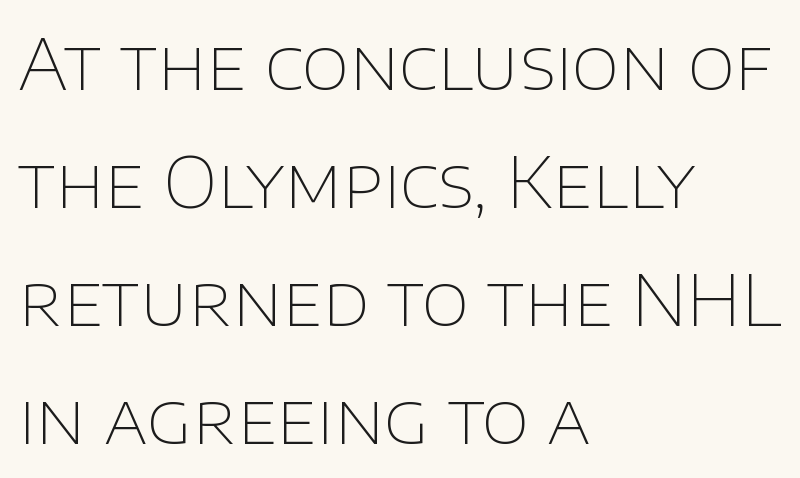
Standard letterfit; no display-style spreading of the glyphs. These lines stack with their left ends in a neat column. Any mark beneath the type? The region is blank. Stem width sits at or under what a default text font uses. Ascenders rise straight up at ninety degrees.
